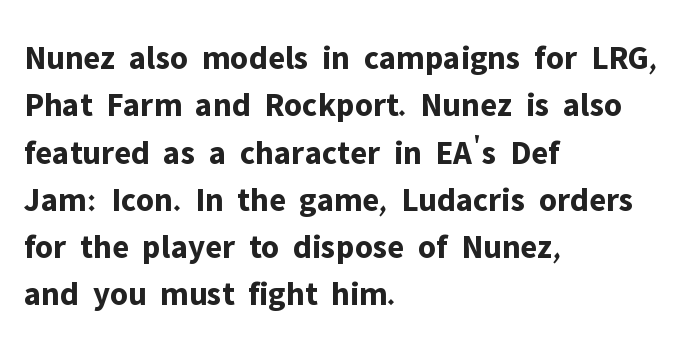
The image shows 34 px bold sans-serif type, upright; set left-aligned, normal line spacing (1.39x), normal letter spacing, not underlined; low stroke contrast and a medium x-height.
